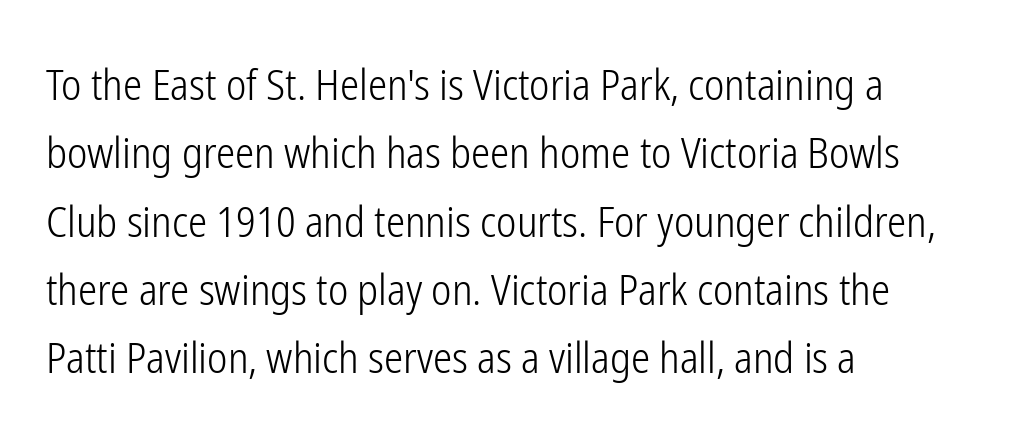
{"serif": "no", "italic": "no", "bold": "no", "weight": "light", "width": "condensed", "stroke_contrast": "low", "x_height": "medium", "monospaced": "no", "underline": "no", "align": "left", "line_spacing": "normal", "line_spacing_ratio": 1.59, "letter_spacing": "normal", "letter_spacing_em": 0.0, "glyph_px": 43}
